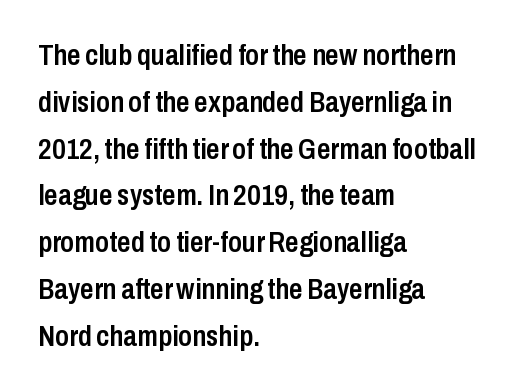
Q: Is the text bold? A: Semi-bold.
Q: Is the text italic (slanted)? A: No, it is upright.
Q: Is the typeface a serif or a sans-serif typeface? A: Sans-serif.
Q: Is the text underlined? A: No.
Q: How is the paragraph aligned? A: Left-aligned.
Q: Is the spacing between letters normal or unusually wide? A: Normal.
Q: Is the spacing between lines tight, normal or loose? A: Normal.
Q: Width (condensed, normal, or wide)? A: Condensed.
Q: Stroke contrast? A: Low.
Q: x-height? A: Medium.
Q: Monospaced? A: No.
